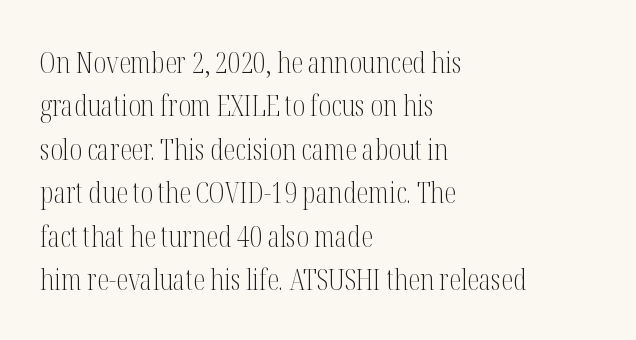
The image shows 30 px light, condensed serif type, upright; set left-aligned, normal line spacing (1.45x), normal letter spacing, not underlined; medium stroke contrast and a medium x-height.
